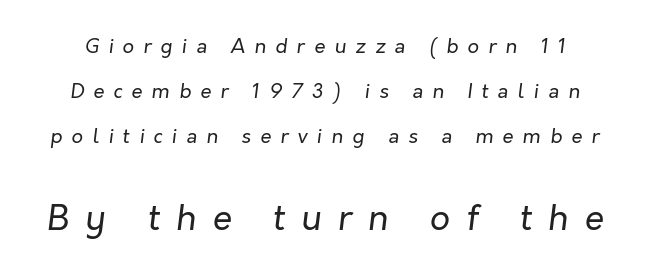
The image shows 35 px regular-weight type, italic (leaning right); set loose line spacing (2.25x), unusually wide letter spacing (+0.46 em), not underlined; the second (bottom) block is 1.75x larger; low stroke contrast and a medium x-height.
